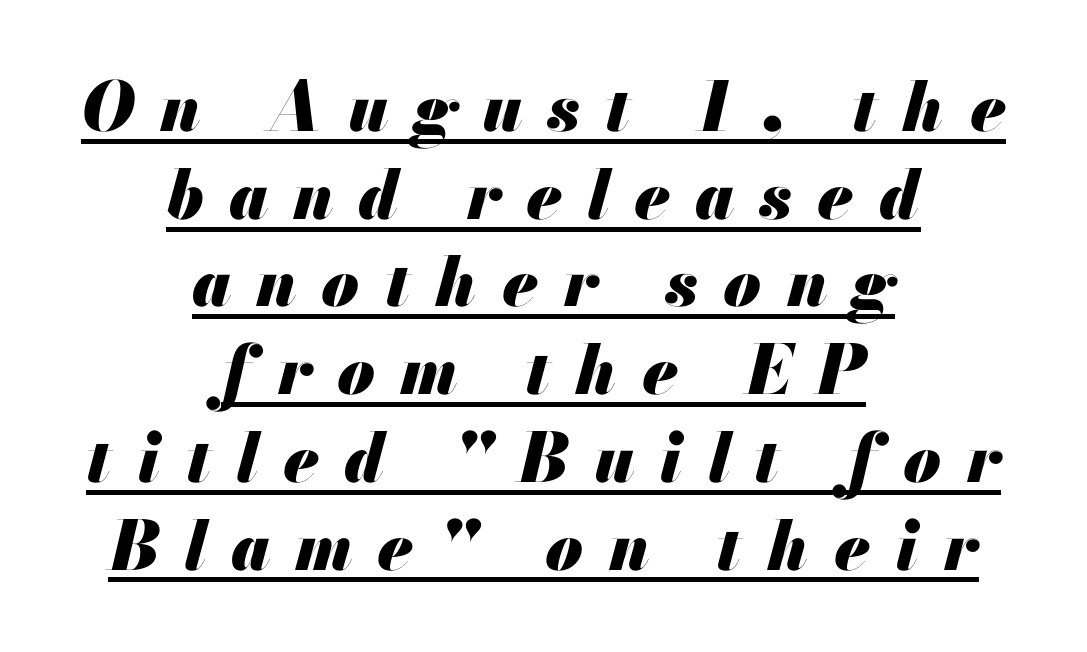
The image shows 68 px heavy type, italic (leaning right); set centered, normal line spacing (1.29x), unusually wide letter spacing (+0.37 em), underlined; medium stroke contrast and a small x-height.
